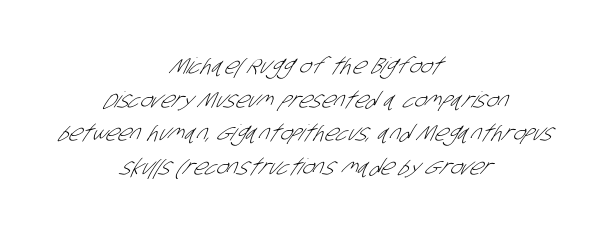
Q: Is the text bold? A: No.
Q: Is the text underlined? A: No.
Q: How is the paragraph aligned? A: Centered.
Q: Is the spacing between letters normal or unusually wide? A: Normal.
Q: Is the spacing between lines tight, normal or loose? A: Normal.
